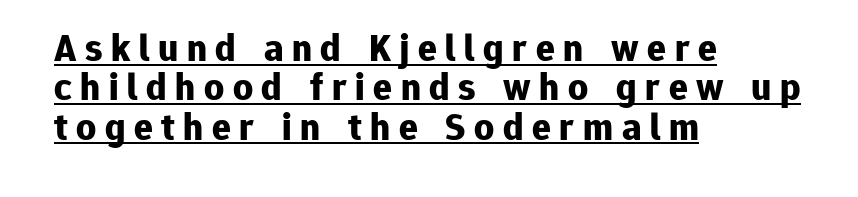
{"serif": "no", "italic": "no", "bold": "yes", "weight": "bold", "width": "normal", "stroke_contrast": "low", "x_height": "medium", "monospaced": "no", "underline": "yes", "align": "left", "line_spacing": "tight", "line_spacing_ratio": 1.01, "letter_spacing": "wide", "letter_spacing_em": 0.22, "glyph_px": 39}
